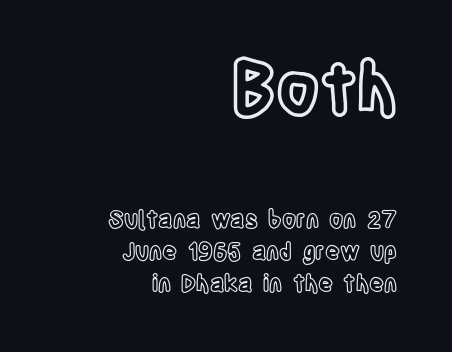
The image shows 70 px condensed type, upright; set right-aligned, normal line spacing (1.39x), normal letter spacing, not underlined; the first (top) block is 3.04x larger; a large x-height.
